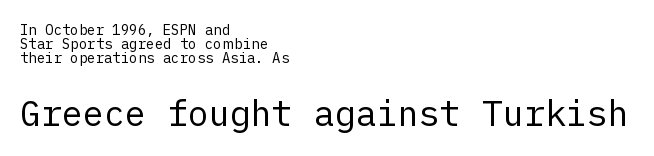
Q: Is the text bold? A: No.
Q: Is the text italic (slanted)? A: No, it is upright.
Q: Is the typeface a serif or a sans-serif typeface? A: Sans-serif.
Q: Is the text underlined? A: No.
Q: How is the paragraph aligned? A: Left-aligned.
Q: Is the spacing between letters normal or unusually wide? A: Normal.
Q: Is the spacing between lines tight, normal or loose? A: Tight.
Q: Which block of text is set in a larger size, the first (top) or the second (bottom)? A: The second (bottom) one.
Q: Width (condensed, normal, or wide)? A: Normal.
Q: Stroke contrast? A: Low.
Q: x-height? A: Medium.
